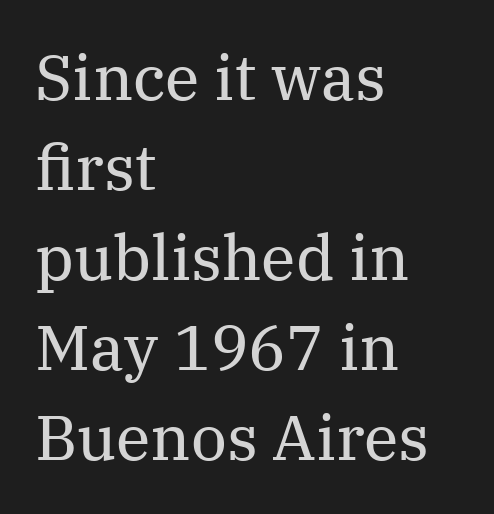
{"serif": "yes", "italic": "no", "bold": "no", "weight": "regular", "width": "normal", "stroke_contrast": "medium", "x_height": "medium", "monospaced": "no", "underline": "no", "align": "left", "line_spacing": "normal", "line_spacing_ratio": 1.43, "letter_spacing": "normal", "letter_spacing_em": 0.0, "glyph_px": 63}
